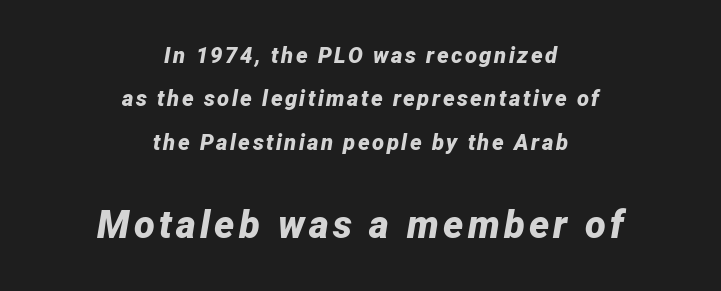
Q: Is the text bold? A: Yes.
Q: Is the text italic (slanted)? A: Yes, it leans right by about 12 degrees.
Q: Is the text underlined? A: No.
Q: How is the paragraph aligned? A: Centered.
Q: Is the spacing between lines tight, normal or loose? A: Loose.
Q: Which block of text is set in a larger size, the first (top) or the second (bottom)? A: The second (bottom) one.
Q: Width (condensed, normal, or wide)? A: Normal.
Q: Stroke contrast? A: Low.
Q: x-height? A: Medium.
Q: Monospaced? A: No.
